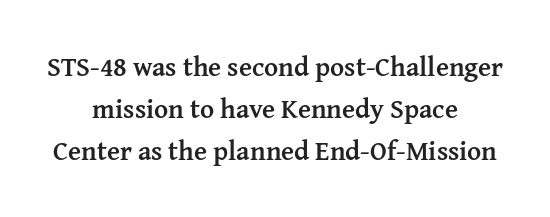
{"italic": "no", "bold": "yes", "underline": "no", "align": "center", "line_spacing": "normal", "line_spacing_ratio": 1.56, "letter_spacing": "normal", "letter_spacing_em": 0.0, "glyph_px": 27}
